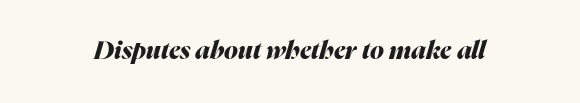
The image shows 25 px bold type, italic (leaning right); set normal letter spacing, not underlined.
